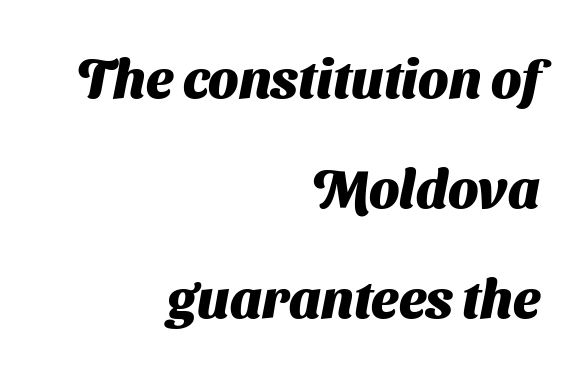
The image shows 54 px heavy sans-serif type; set right-aligned, loose line spacing (2.04x), normal letter spacing, not underlined; medium stroke contrast and a medium x-height.
